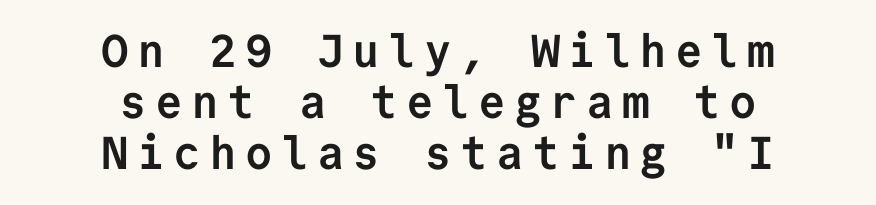
I'd describe the lettering as bold — thick and assertive. Letterform terminals end flat and unadorned throughout the passage. Spacing verdict: monospaced, one width for all characters. Plain, unruled lines of type.
